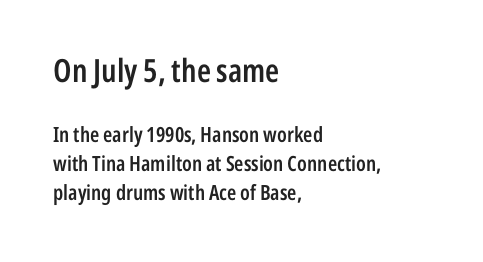
Q: Is the text bold? A: Semi-bold.
Q: Is the text italic (slanted)? A: No, it is upright.
Q: Is the typeface a serif or a sans-serif typeface? A: Sans-serif.
Q: Is the text underlined? A: No.
Q: How is the paragraph aligned? A: Left-aligned.
Q: Is the spacing between letters normal or unusually wide? A: Normal.
Q: Is the spacing between lines tight, normal or loose? A: Normal.
Q: Which block of text is set in a larger size, the first (top) or the second (bottom)? A: The first (top) one.
Q: Width (condensed, normal, or wide)? A: Condensed.
Q: Stroke contrast? A: Low.
Q: x-height? A: Medium.
Q: Monospaced? A: No.
